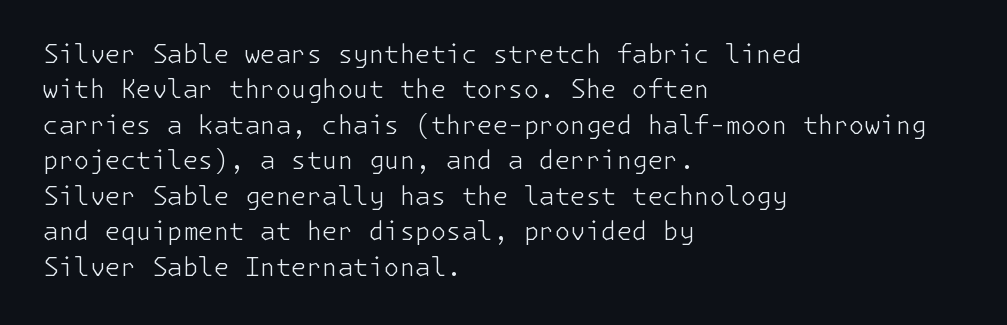
The image shows 25 px text type, upright; set left-aligned, normal line spacing (1.42x), normal letter spacing, not underlined.
